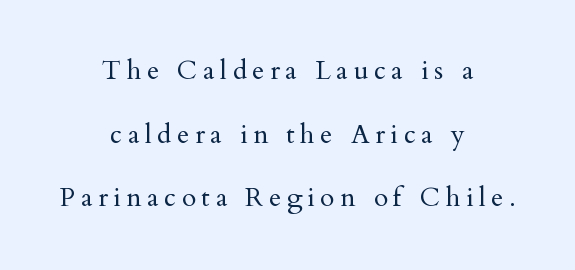
Any mark beneath the type? The region is blank. The vertical gap from one line to the next is large. A student would call this center alignment; a typographer would say set centered. The gaps between neighbouring characters are conspicuously large.
